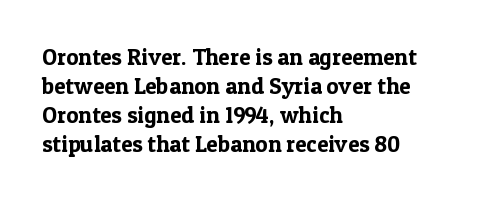
The image shows 23 px text type, upright; set left-aligned, normal line spacing (1.26x), normal letter spacing, not underlined.
